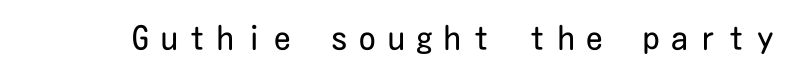
The image shows 33 px regular-weight, condensed sans-serif type, upright; set unusually wide letter spacing (+0.36 em), not underlined; low stroke contrast and a medium x-height.
